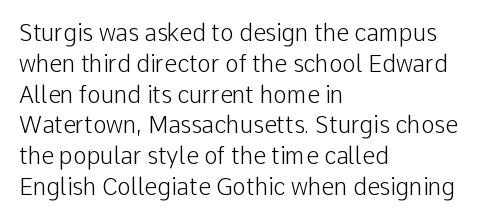
{"italic": "no", "bold": "no", "underline": "no", "align": "left", "line_spacing": "normal", "line_spacing_ratio": 1.34, "letter_spacing": "normal", "letter_spacing_em": 0.0, "glyph_px": 23}
